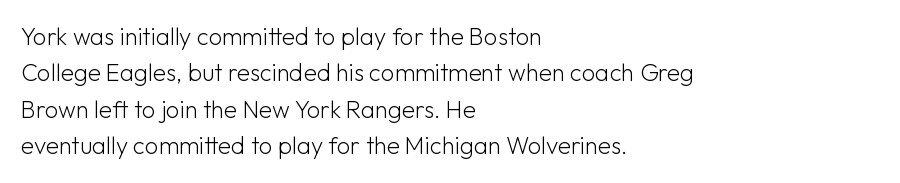
The foot of each line stays bare and open. These lines stack with their left ends in a neat column. Italic: no, the glyphs are upright roman. These lines sit exactly where default settings would place them.
